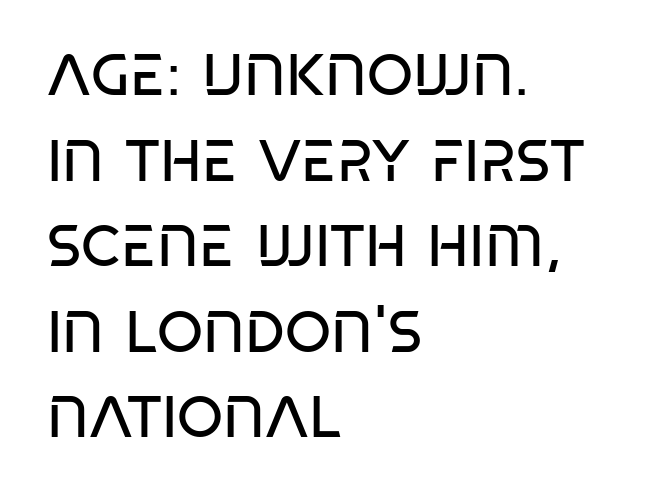
{"serif": "no", "italic": "no", "bold": "no", "weight": "regular", "width": "condensed", "stroke_contrast": "low", "x_height": "large", "monospaced": "no", "underline": "no", "align": "left", "line_spacing": "normal", "line_spacing_ratio": 1.45, "letter_spacing": "normal", "letter_spacing_em": 0.0, "glyph_px": 59}
